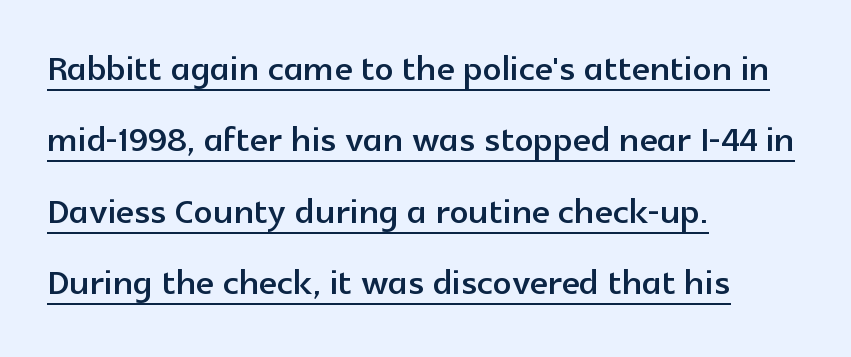
The gaps between neighbouring characters are ordinary and unremarkable. Layout note: lines flush left. This block has exactly the height ordinary leading produces. Proportional: the letters do not fall into vertical columns.
